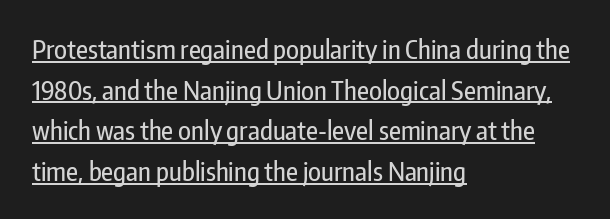
The passage shown is underscored from start to finish. The letters stand upright; this is a roman face. One glance says typical: line gaps are just what's usual. Each line starts at the same left margin while the right side varies. This sample uses plain, unmodified letter spacing.
